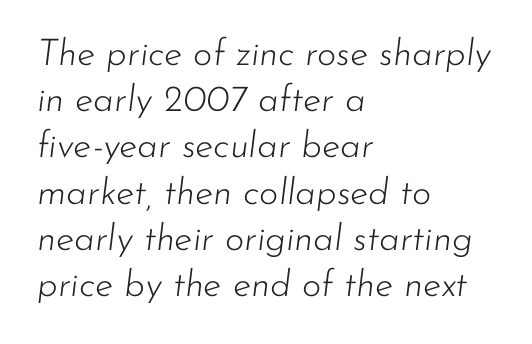
Q: Is the text bold? A: No.
Q: Is the text italic (slanted)? A: Yes, it leans right by about 7 degrees.
Q: Is the text underlined? A: No.
Q: How is the paragraph aligned? A: Left-aligned.
Q: Is the spacing between letters normal or unusually wide? A: Normal.
Q: Is the spacing between lines tight, normal or loose? A: Normal.
Q: Width (condensed, normal, or wide)? A: Normal.
Q: Stroke contrast? A: Low.
Q: x-height? A: Small.
Q: Monospaced? A: No.
